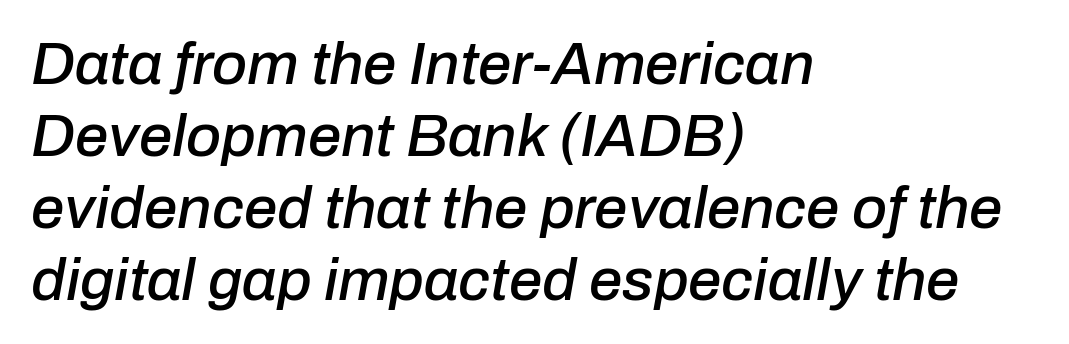
Glyph-to-glyph distance matches everyday printed text. The typesetter chose a ragged-right arrangement here. The rendering uses natural spacing where letterforms have individual widths. Anything drawn beneath the words? Only blank space. In terms of posture, this sample is oblique.
